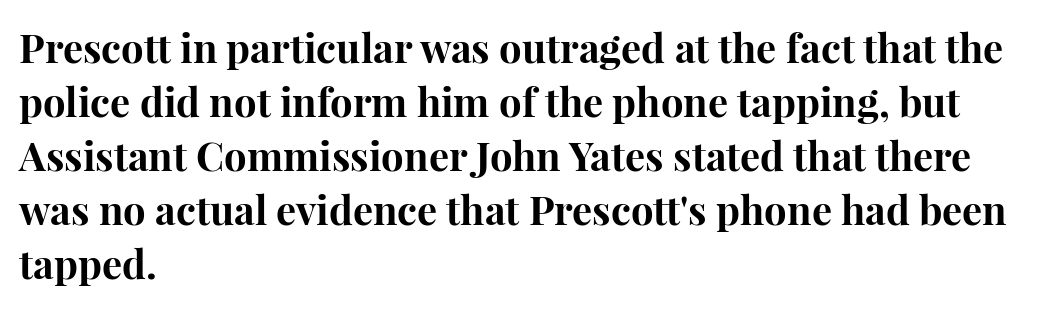
Notice how thick the strokes are: this is what a full bold looks like. Unlike a clean sans, this face finishes its strokes with serifs. What stands out about the letter spacing? Nothing — it is the standard amount. Letters rest on an invisible, unmarked baseline.
